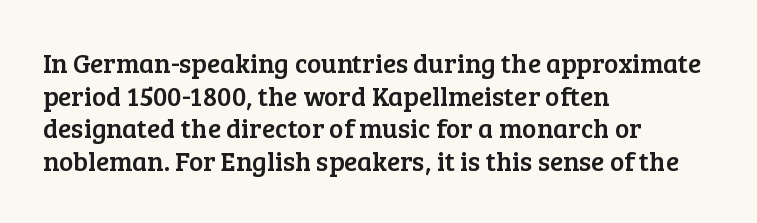
The image shows 27 px text type, upright; set left-aligned, line spacing 1.21x, normal letter spacing, not underlined.
